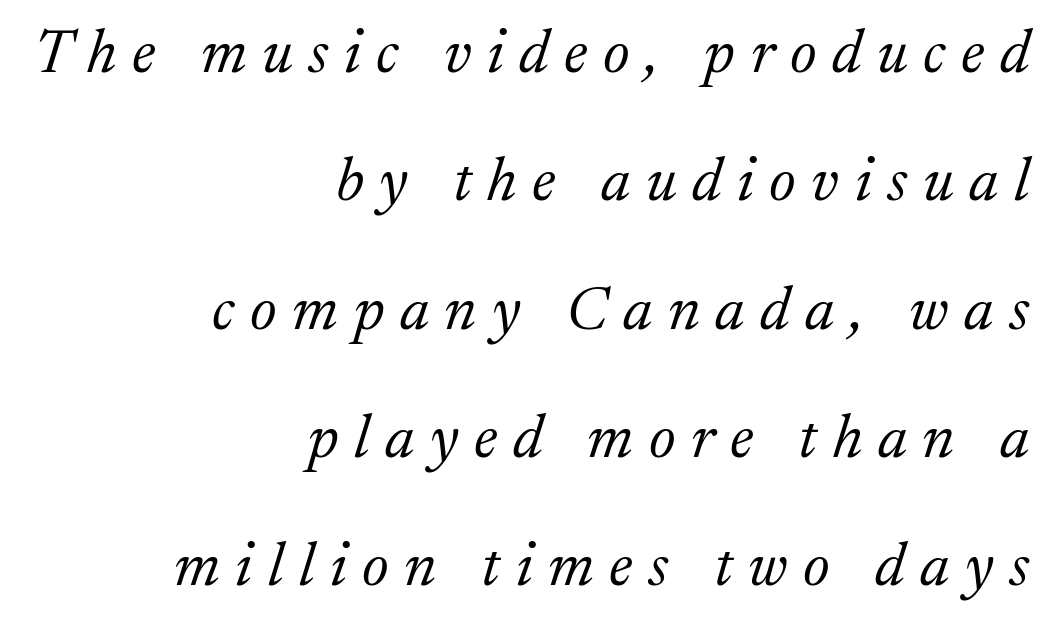
Unmarked baselines from the first word to the last. Do the characters align in a grid? No, the font is proportional. The setting favours the right margin, as signatures and pull-quotes sometimes do. There's an unmistakable incline to the writing here.
